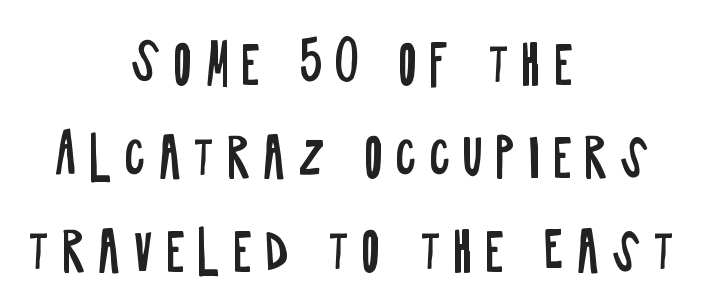
The image shows 53 px regular-weight, condensed sans-serif type, upright; set centered, line spacing 1.76x, unusually wide letter spacing (+0.22 em), not underlined; low stroke contrast and a large x-height.
